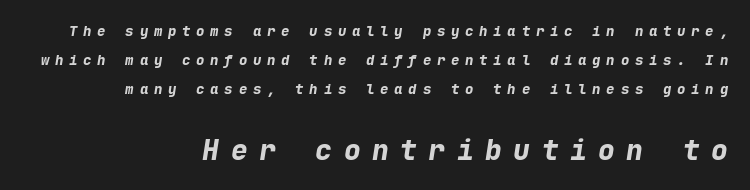
{"italic": "yes", "lean": "right", "slant_degrees": 9, "bold": "yes", "weight": "bold", "width": "normal", "stroke_contrast": "low", "x_height": "medium", "monospaced": "yes", "underline": "no", "align": "right", "line_spacing": "loose", "line_spacing_ratio": 2.08, "letter_spacing": "wide", "letter_spacing_em": 0.41, "larger_block": "second", "size_ratio": 2.0, "glyph_px": 28}
